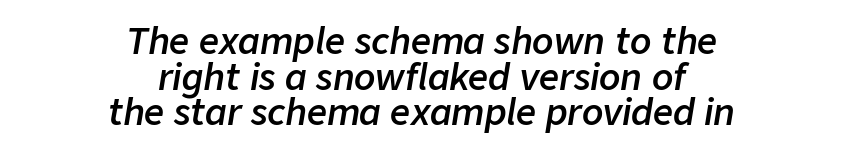
Does extra space separate the letters? No, they use regular spacing. A somewhat darkened texture: the type is semibold rather than bold. Both edges are ragged and mirror each other, which tells us the setting is centered. The specimen reads as italic at a glance. Looks like regular typesetting: each glyph gets only the width it needs.
